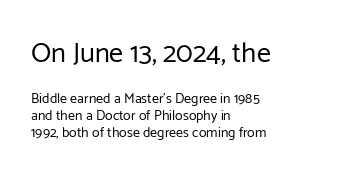
The rendering uses natural spacing where letterforms have individual widths. Grotesque or geometric, the face here clearly has no serifs. In terms of posture, this sample is upright. Is the letter spacing exaggerated? No — it looks like the ordinary default. The glyphs are unaccompanied by any horizontal stroke below them. These glyphs show unthickened strokes, regular width or finer.
